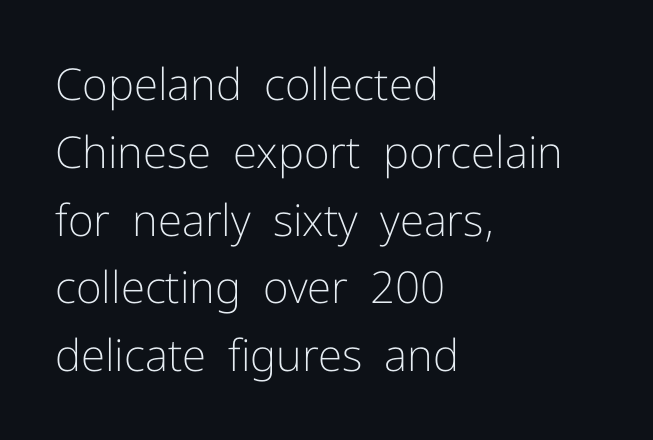
Casual observation: everything's shoved over to the left. The line texture is even and compact thanks to regular tracking. You can tell it's not italic because the verticals are truly vertical. The font is comparable to plain body text, perhaps lighter. Descender tails drop into unmarked territory. Each letter keeps its own natural width here, so spacing adapts to shape.
